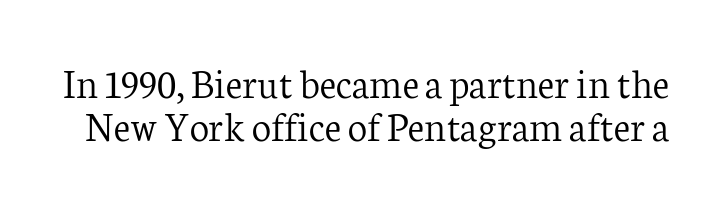
{"serif": "yes", "italic": "no", "bold": "no", "weight": "light", "width": "normal", "stroke_contrast": "low", "x_height": "medium", "monospaced": "no", "underline": "no", "line_spacing": "tight", "line_spacing_ratio": 1.0, "letter_spacing": "normal", "letter_spacing_em": 0.0, "glyph_px": 43}
